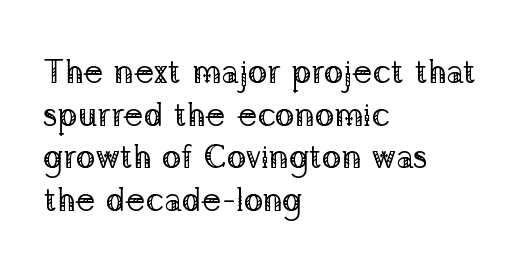
Reading down the block, your eye returns to a fixed left position each line. Honestly, the row spacing looks completely unremarkable. The passage shown is typed in a proportional face where columns would drift. The characters are drawn with everyday or finer stroke widths. Glance below the letters and you will spot only blank space.
